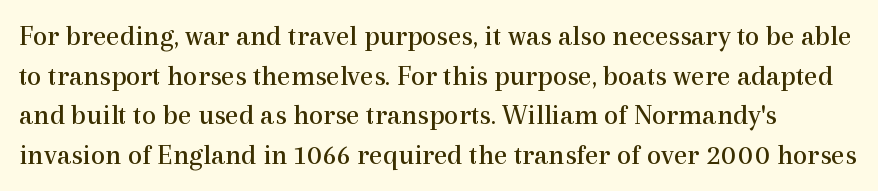
{"serif": "yes", "italic": "no", "bold": "no", "weight": "regular", "width": "normal", "x_height": "medium", "monospaced": "no", "underline": "no", "line_spacing": "normal", "line_spacing_ratio": 1.37, "letter_spacing": "normal", "letter_spacing_em": 0.0, "glyph_px": 29}
